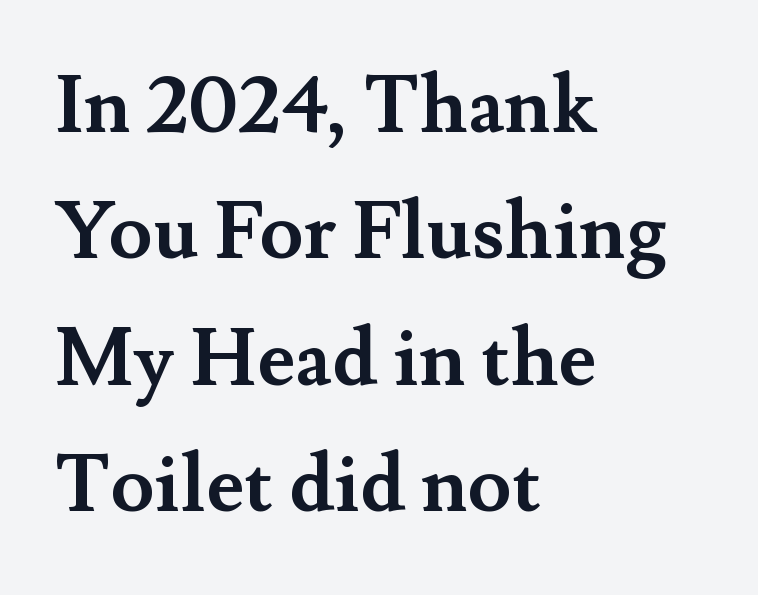
The image shows 80 px semibold serif type, upright; set left-aligned, normal line spacing (1.58x), normal letter spacing, not underlined; medium stroke contrast and a small x-height.
